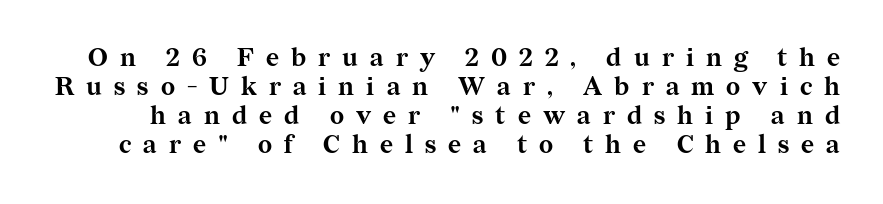
Q: Is the text bold? A: Yes.
Q: Is the text italic (slanted)? A: No, it is upright.
Q: Is the text underlined? A: No.
Q: Is the spacing between letters normal or unusually wide? A: Unusually wide.
